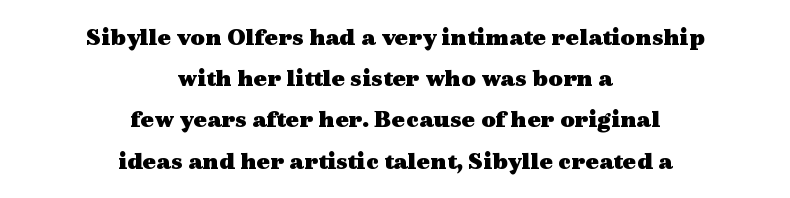
{"italic": "no", "bold": "yes", "underline": "no", "align": "center", "line_spacing": "normal", "line_spacing_ratio": 1.65, "letter_spacing": "normal", "letter_spacing_em": 0.0, "glyph_px": 25}
